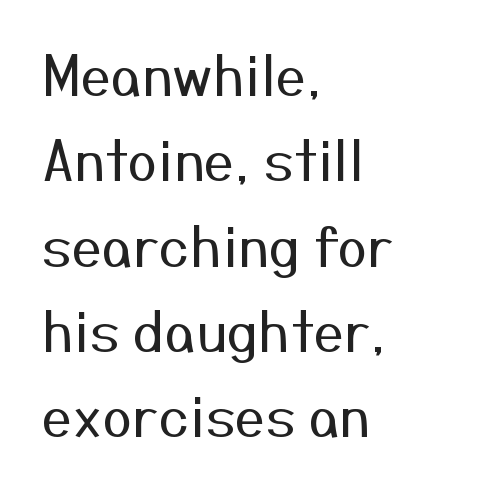
The image shows 54 px regular-weight sans-serif type, upright; set left-aligned, normal line spacing (1.58x), normal letter spacing, not underlined; medium stroke contrast and a medium x-height.
